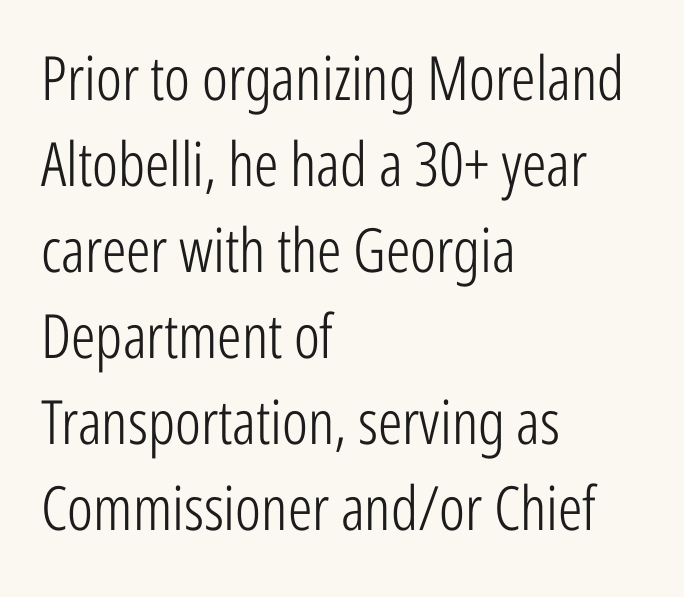
The image shows 61 px light, condensed sans-serif type, upright; set left-aligned, normal line spacing (1.41x), normal letter spacing, not underlined; low stroke contrast and a medium x-height.
